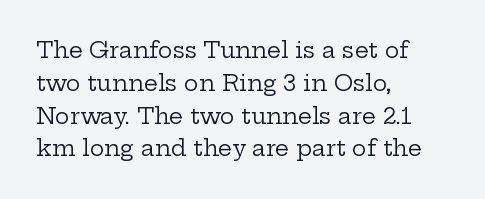
{"italic": "no", "bold": "no", "underline": "no", "align": "left", "line_spacing": "normal", "line_spacing_ratio": 1.49, "letter_spacing": "normal", "letter_spacing_em": 0.0, "glyph_px": 22}
